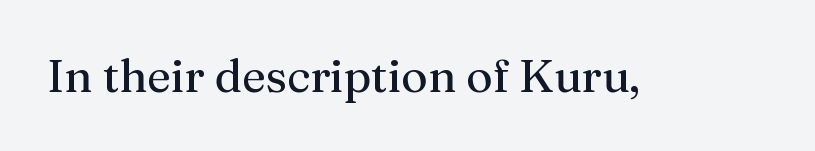
{"serif": "yes", "italic": "no", "bold": "no", "weight": "regular", "width": "normal", "stroke_contrast": "medium", "x_height": "medium", "monospaced": "no", "underline": "no", "letter_spacing": "normal", "letter_spacing_em": 0.0, "glyph_px": 46}
